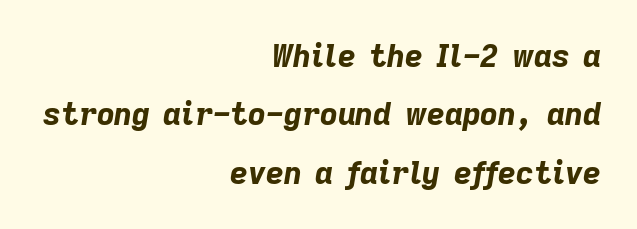
Italic? Definitely — the glyphs are oblique. Chunky letters — that's bold for sure. Compared with typical body copy, the letter spacing here is the same. The rendering anchors every line to the right-hand side. The glyphs are unaccompanied by any horizontal stroke below them. Looks like regular typesetting: each glyph gets only the width it needs.
